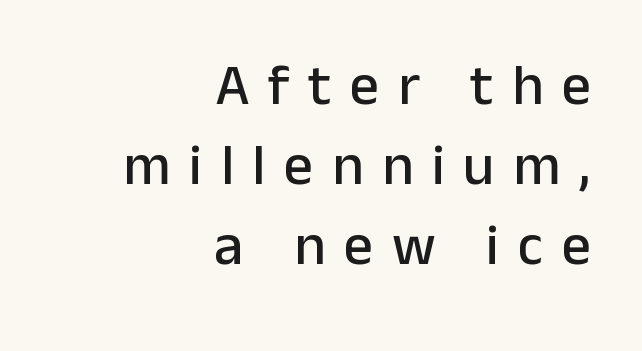
{"serif": "no", "italic": "no", "width": "normal", "stroke_contrast": "low", "x_height": "medium", "monospaced": "no", "underline": "no", "align": "right", "line_spacing": "normal", "line_spacing_ratio": 1.38, "letter_spacing": "wide", "letter_spacing_em": 0.32, "glyph_px": 58}
